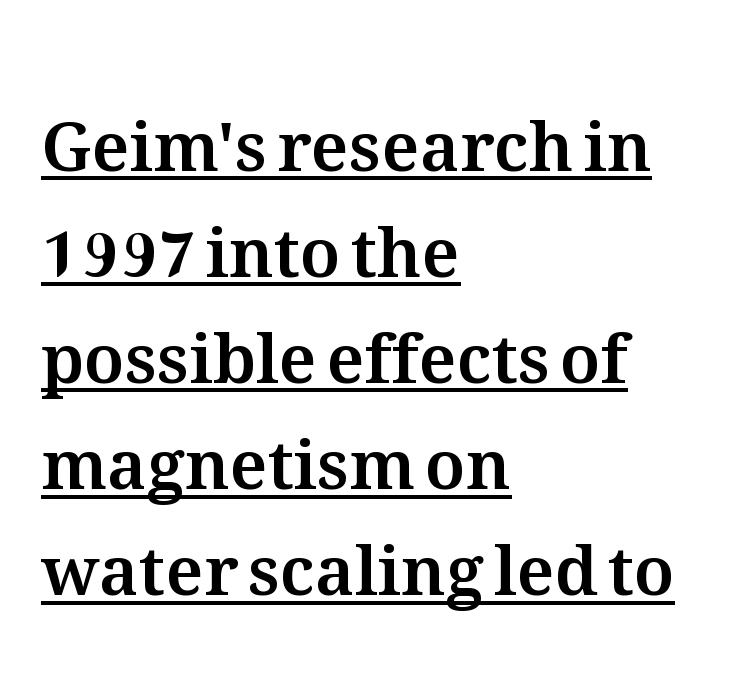
Q: Is the text italic (slanted)? A: No, it is upright.
Q: Is the text underlined? A: Yes.
Q: How is the paragraph aligned? A: Left-aligned.
Q: Is the spacing between letters normal or unusually wide? A: Normal.
Q: Is the spacing between lines tight, normal or loose? A: Normal.
Q: Width (condensed, normal, or wide)? A: Normal.
Q: Stroke contrast? A: Medium.
Q: x-height? A: Medium.
Q: Monospaced? A: No.
